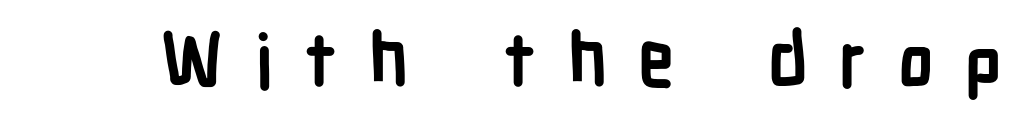
A bare baseline throughout the passage. I'd call this a sans setting — the letters go barefoot. Tracking value appears strongly positive — letters spread wide. The letters advance in unequal steps, a hallmark of proportional type.
